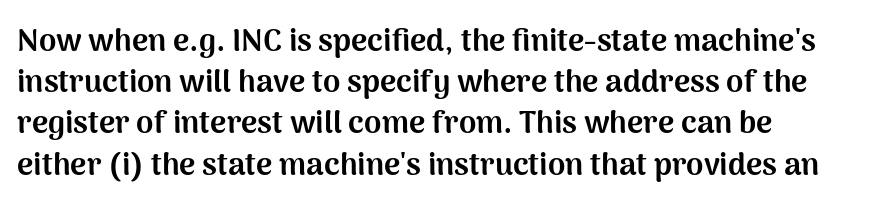
{"serif": "no", "italic": "no", "bold": "yes", "weight": "bold", "width": "normal", "stroke_contrast": "medium", "x_height": "medium", "monospaced": "no", "underline": "no", "align": "left", "line_spacing": "normal", "line_spacing_ratio": 1.33, "letter_spacing": "normal", "letter_spacing_em": 0.0, "glyph_px": 31}
